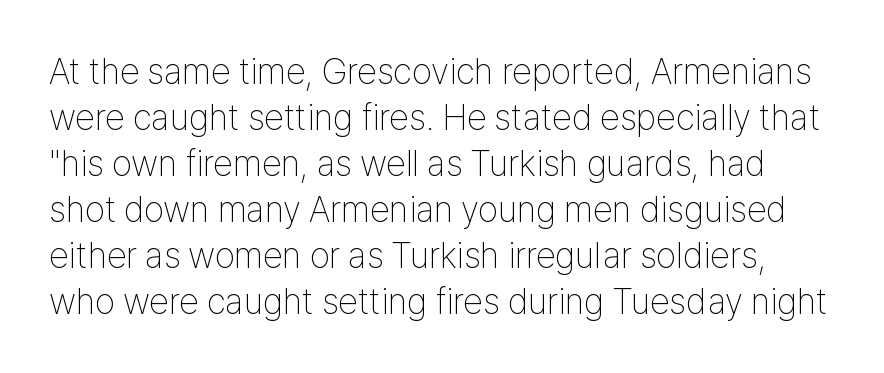
The image shows 36 px thin, condensed sans-serif type, upright; set normal line spacing (1.28x), normal letter spacing, not underlined; low stroke contrast and a medium x-height.
